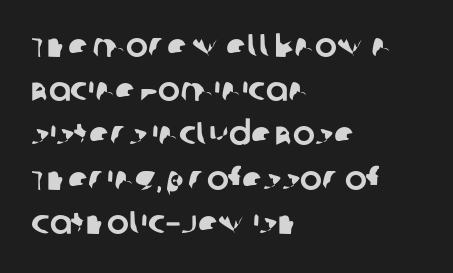
The image shows 33 px sans-serif type; set left-aligned, normal line spacing (1.34x), normal letter spacing, not underlined; low stroke contrast and a large x-height.
